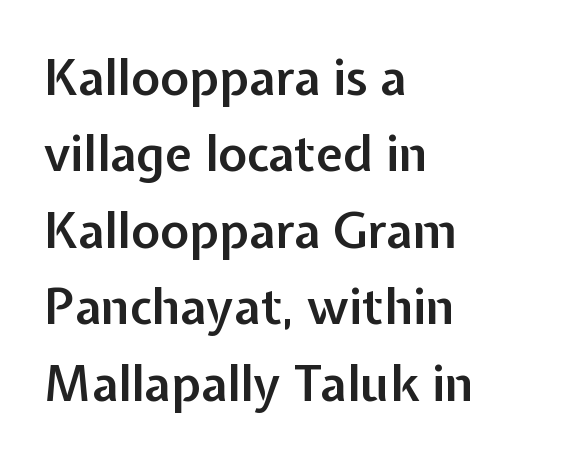
The line-height multiplier appears to be the usual default. No feet cap the strokes, marking this as sans-serif type. Compared with an ordinary text face, these strokes are moderately heavier — a semibold. Rendered with straight, roman letterforms. Typeset ragged right — the left edge is the straight one. Just letters on the line, the space beneath them empty.
